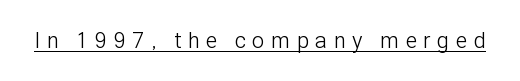
Rendered with straight, roman letterforms. The font is comparable to plain body text, perhaps lighter. This is underlined copy, the kind a proofreader might mark for attention. Honestly, the letter spacing is so wide it's the main thing you notice.
